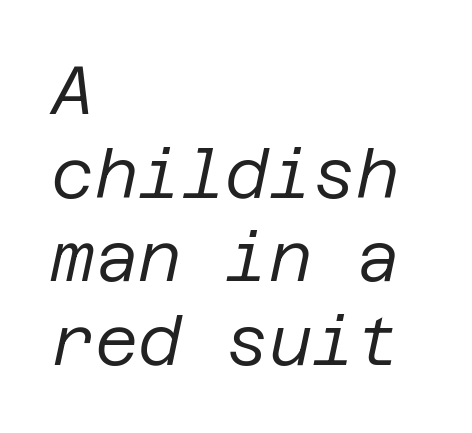
The image shows 67 px regular-weight type, italic (leaning right); set left-aligned, normal line spacing (1.25x), normal letter spacing, not underlined; low stroke contrast and a large x-height.
